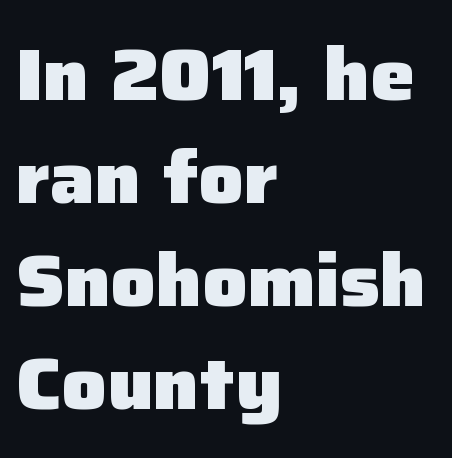
A full-strength bold gives these letters their thick strokes. In terms of letterspacing, this is plain default setting. The typography opts for an upright posture over an oblique one. The setting favours the left margin, as ordinary paragraphs usually do. Only glyphs here, with clear space below each row. Is this a fixed-width face? No — the glyphs have proportional, varying widths.
